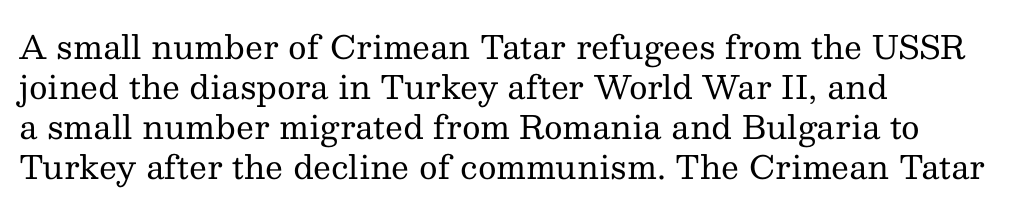
Nothing heavy about these letters — not bold at all. The ragged edge is on the right, which tells us the setting is flush left. The designer went with a serif here, giving each stem small feet. The horizontal fit of the characters is conventional and even.
